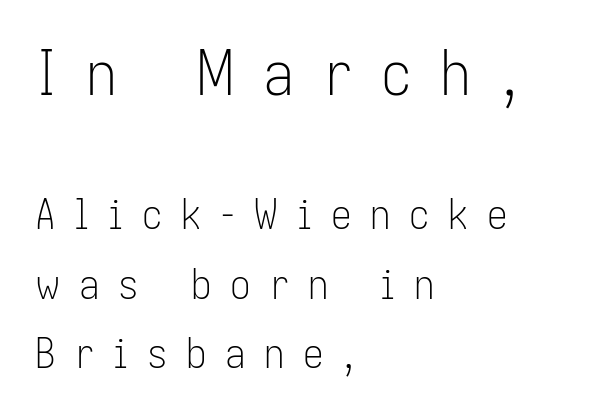
The image shows 62 px light, condensed sans-serif type, upright; set left-aligned, normal line spacing (1.69x), unusually wide letter spacing (+0.45 em), not underlined; the first (top) block is 1.51x larger; low stroke contrast and a medium x-height.
